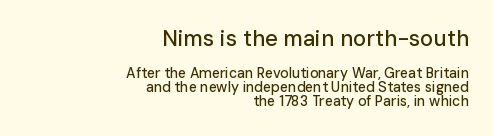
Q: Is the text italic (slanted)? A: No, it is upright.
Q: Is the text underlined? A: No.
Q: How is the paragraph aligned? A: Right-aligned.
Q: Is the spacing between letters normal or unusually wide? A: Normal.
Q: Is the spacing between lines tight, normal or loose? A: Tight.
Q: Which block of text is set in a larger size, the first (top) or the second (bottom)? A: The first (top) one.
